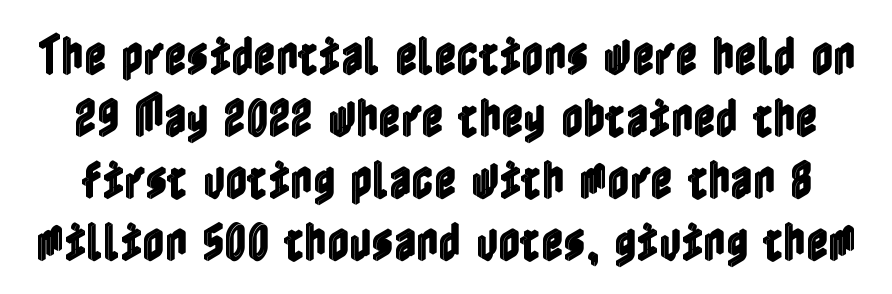
Horizontal bands of white between lines are of average thickness. Italic: no, the glyphs are upright roman. The rendering keeps characters at their native spacing. Glance below the letters and you will spot only blank space.
